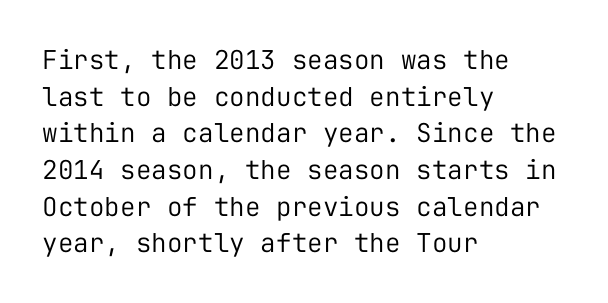
Q: Is the text bold? A: No.
Q: Is the text italic (slanted)? A: No, it is upright.
Q: Is the text underlined? A: No.
Q: How is the paragraph aligned? A: Left-aligned.
Q: Is the spacing between letters normal or unusually wide? A: Normal.
Q: Is the spacing between lines tight, normal or loose? A: Normal.
